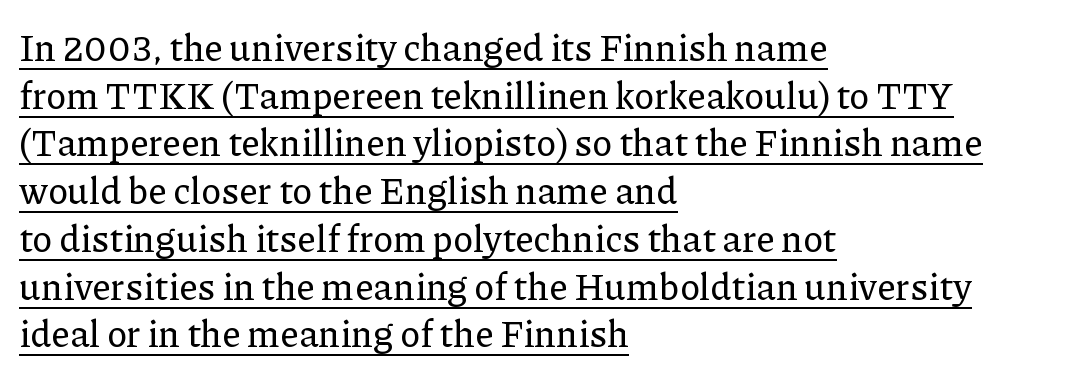
Q: Is the text italic (slanted)? A: No, it is upright.
Q: Is the typeface a serif or a sans-serif typeface? A: Serif.
Q: Is the text underlined? A: Yes.
Q: How is the paragraph aligned? A: Left-aligned.
Q: Is the spacing between letters normal or unusually wide? A: Normal.
Q: Is the spacing between lines tight, normal or loose? A: Normal.
Q: Width (condensed, normal, or wide)? A: Normal.
Q: Stroke contrast? A: Low.
Q: x-height? A: Medium.
Q: Monospaced? A: No.
